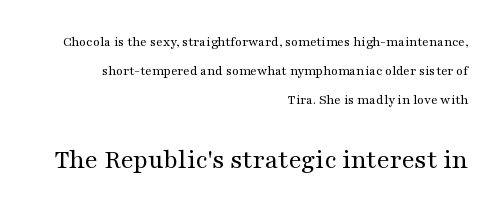
The image shows 28 px regular-weight, wide serif type, upright; set right-aligned, loose line spacing (2.08x), normal letter spacing, not underlined; the second (bottom) block is 2.0x larger; medium stroke contrast and a medium x-height.
